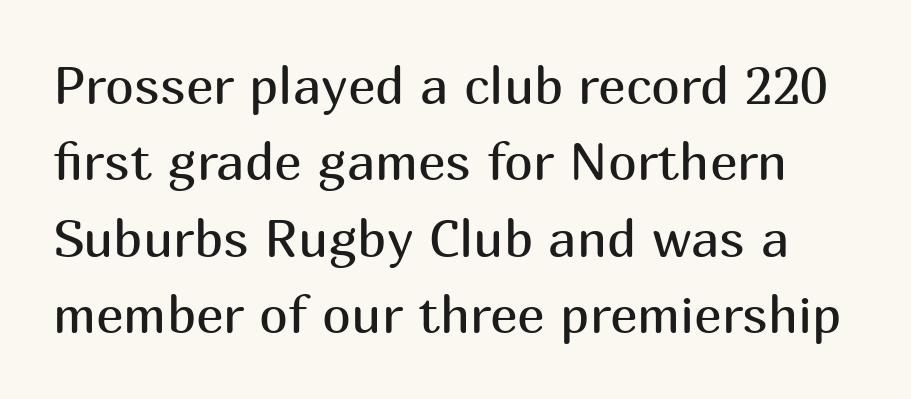
The image shows 52 px regular-weight sans-serif type, upright; set normal line spacing (1.47x), normal letter spacing, not underlined; medium stroke contrast and a medium x-height.
